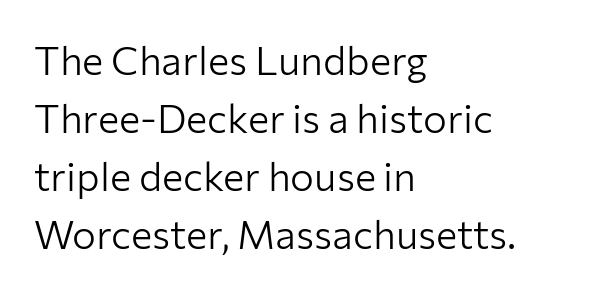
Q: Is the text bold? A: No.
Q: Is the text italic (slanted)? A: No, it is upright.
Q: Is the typeface a serif or a sans-serif typeface? A: Sans-serif.
Q: Is the text underlined? A: No.
Q: How is the paragraph aligned? A: Left-aligned.
Q: Is the spacing between letters normal or unusually wide? A: Normal.
Q: Is the spacing between lines tight, normal or loose? A: Normal.
Q: Width (condensed, normal, or wide)? A: Normal.
Q: Stroke contrast? A: Low.
Q: x-height? A: Medium.
Q: Monospaced? A: No.
